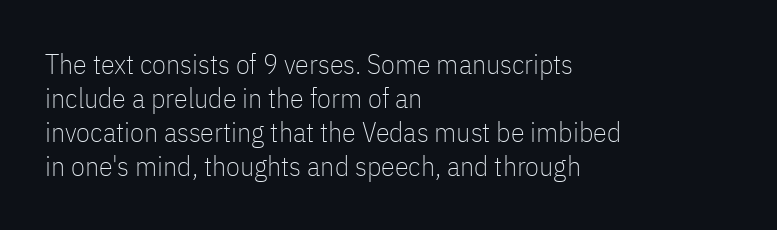
Q: Is the text bold? A: No.
Q: Is the text italic (slanted)? A: No, it is upright.
Q: Is the typeface a serif or a sans-serif typeface? A: Sans-serif.
Q: Is the text underlined? A: No.
Q: How is the paragraph aligned? A: Left-aligned.
Q: Is the spacing between letters normal or unusually wide? A: Normal.
Q: Width (condensed, normal, or wide)? A: Condensed.
Q: Stroke contrast? A: Low.
Q: x-height? A: Medium.
Q: Monospaced? A: No.
